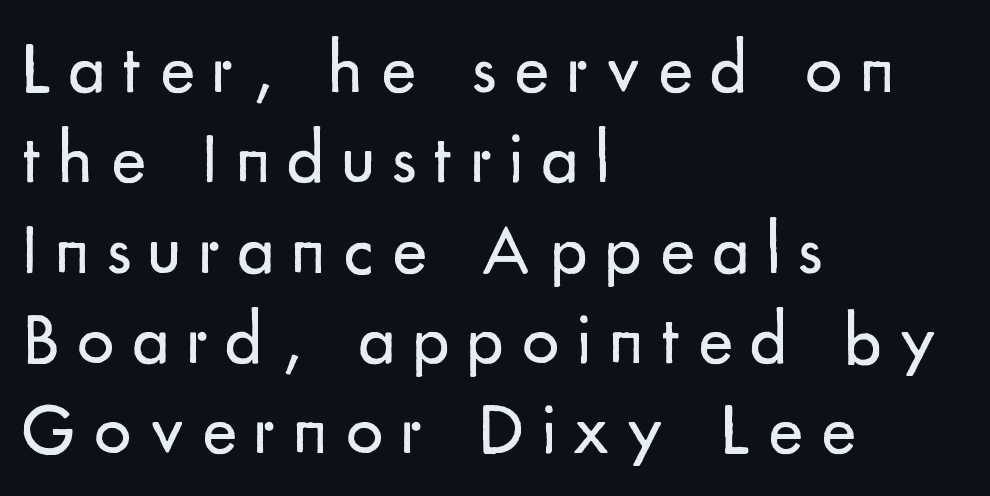
The image shows 74 px regular-weight sans-serif type, upright; set left-aligned, line spacing 1.22x, unusually wide letter spacing (+0.23 em), not underlined; low stroke contrast and a small x-height.
